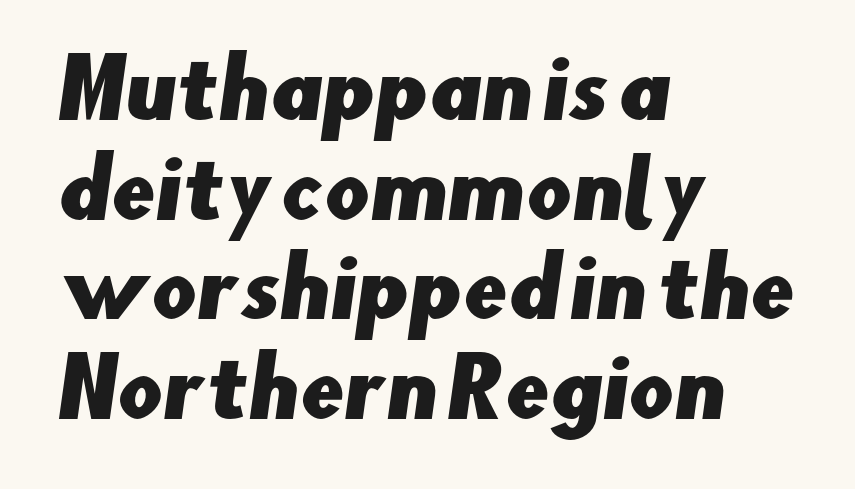
Q: Is the typeface a serif or a sans-serif typeface? A: Sans-serif.
Q: Is the text underlined? A: No.
Q: How is the paragraph aligned? A: Left-aligned.
Q: Is the spacing between letters normal or unusually wide? A: Normal.
Q: Is the spacing between lines tight, normal or loose? A: Normal.
Q: Width (condensed, normal, or wide)? A: Normal.
Q: Stroke contrast? A: Low.
Q: x-height? A: Small.
Q: Monospaced? A: No.
